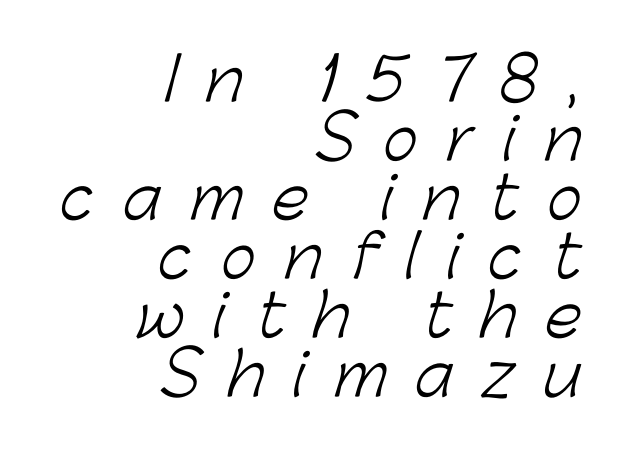
The image shows 59 px light sans-serif type; set right-aligned, tight line spacing (1.0x), unusually wide letter spacing (+0.49 em), not underlined; low stroke contrast and a medium x-height.
